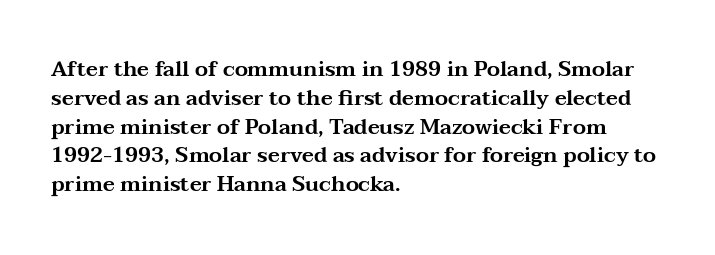
Q: Is the text italic (slanted)? A: No, it is upright.
Q: Is the text underlined? A: No.
Q: How is the paragraph aligned? A: Left-aligned.
Q: Is the spacing between letters normal or unusually wide? A: Normal.
Q: Is the spacing between lines tight, normal or loose? A: Normal.
